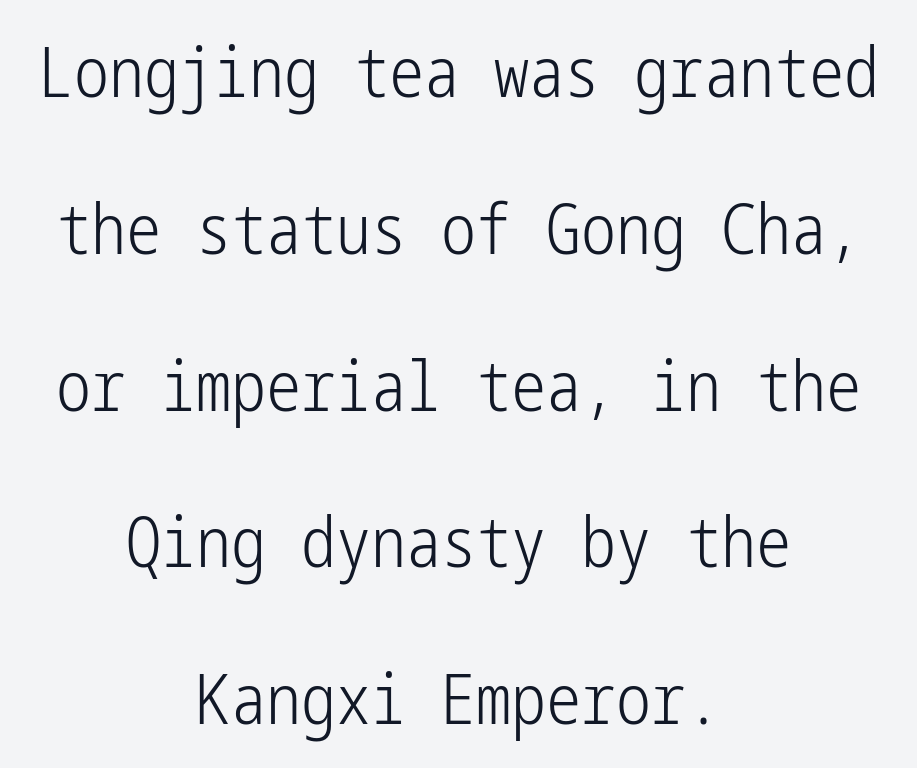
{"serif": "no", "italic": "no", "bold": "no", "weight": "light", "width": "condensed", "stroke_contrast": "low", "x_height": "medium", "underline": "no", "align": "center", "line_spacing": "loose", "line_spacing_ratio": 2.24, "letter_spacing": "normal", "letter_spacing_em": 0.0, "glyph_px": 70}
